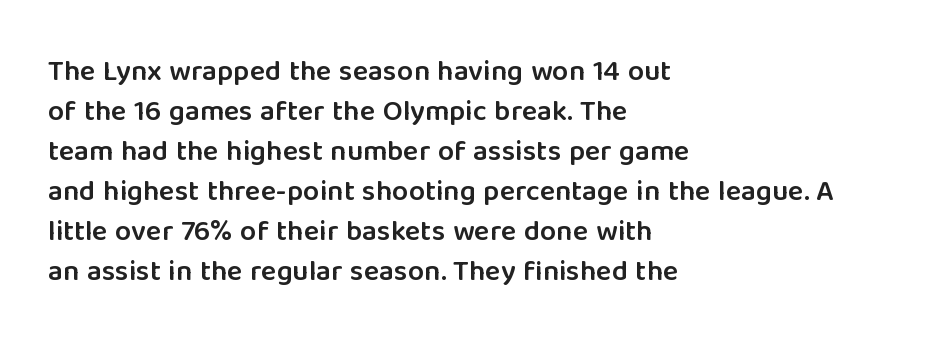
Q: Is the text bold? A: Semi-bold.
Q: Is the text italic (slanted)? A: No, it is upright.
Q: Is the typeface a serif or a sans-serif typeface? A: Sans-serif.
Q: Is the text underlined? A: No.
Q: How is the paragraph aligned? A: Left-aligned.
Q: Is the spacing between letters normal or unusually wide? A: Normal.
Q: Is the spacing between lines tight, normal or loose? A: Normal.
Q: Width (condensed, normal, or wide)? A: Normal.
Q: Stroke contrast? A: Low.
Q: x-height? A: Medium.
Q: Monospaced? A: No.
